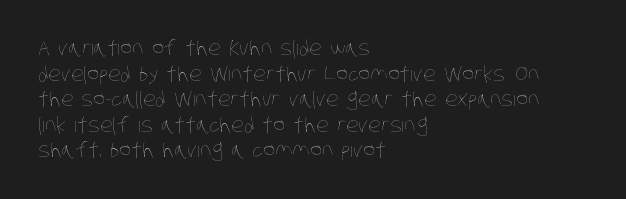
Q: Is the text bold? A: No.
Q: Is the text underlined? A: No.
Q: How is the paragraph aligned? A: Left-aligned.
Q: Is the spacing between letters normal or unusually wide? A: Normal.
Q: Is the spacing between lines tight, normal or loose? A: Normal.
